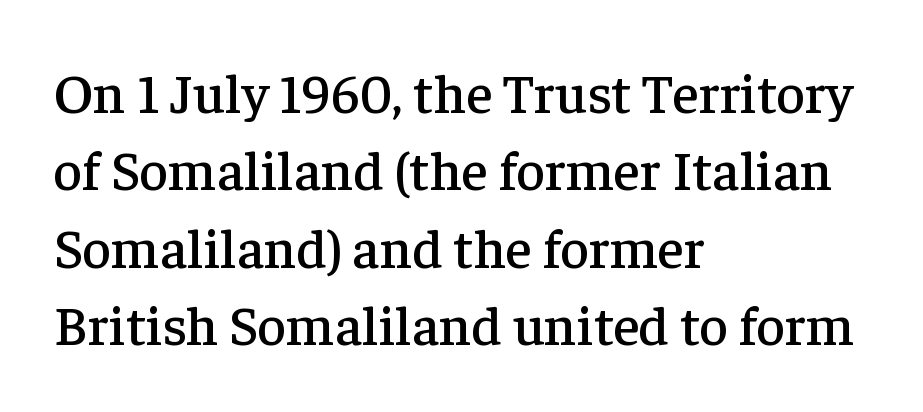
Glyph-to-glyph distance matches everyday printed text. This is roman type, the default non-slanted kind. Honestly, there is no underline to notice here at all. Rows of type keep a routine distance in the vertical direction. Does the type have serifs? Yes, each stem ends in a small foot. Spacing verdict: proportional, widths tailored to each character.
